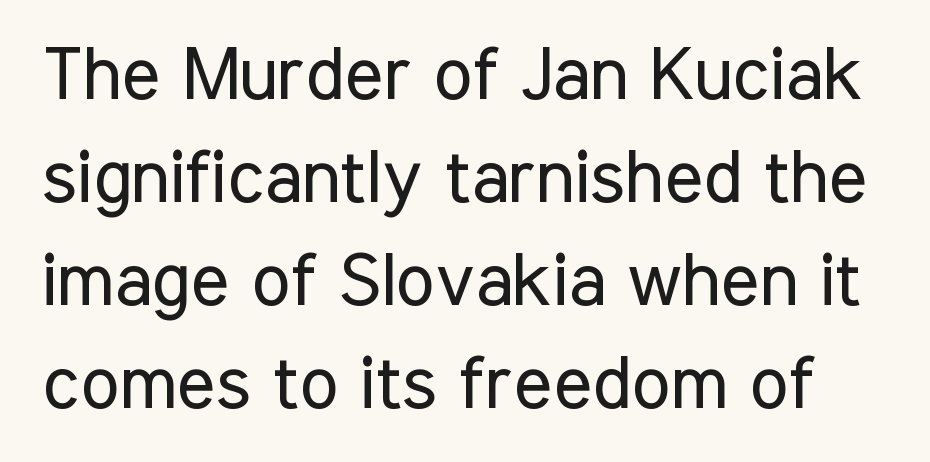
The image shows 74 px regular-weight, condensed sans-serif type, upright; set normal line spacing (1.39x), normal letter spacing, not underlined; low stroke contrast and a medium x-height.
